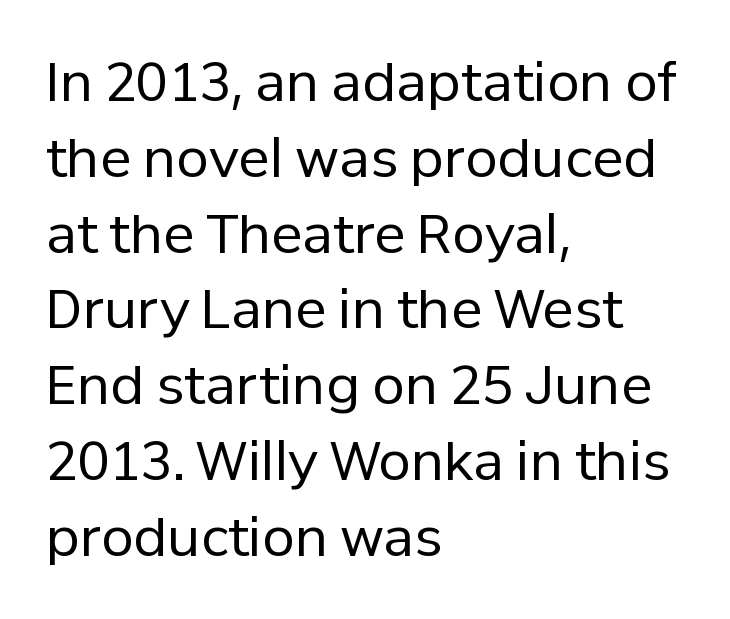
{"serif": "no", "italic": "no", "bold": "no", "weight": "regular", "width": "normal", "stroke_contrast": "low", "x_height": "medium", "monospaced": "no", "underline": "no", "align": "left", "line_spacing": "normal", "line_spacing_ratio": 1.43, "letter_spacing": "normal", "letter_spacing_em": 0.0, "glyph_px": 53}
